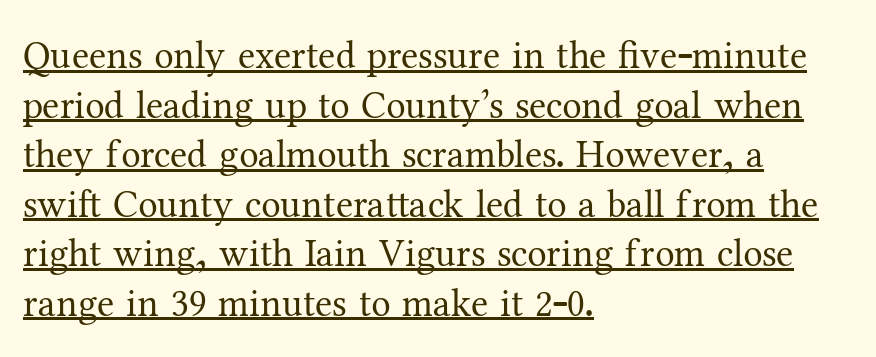
The lettering stays uniformly vertical, giving the passage a roman look. These lines keep a tight, regular rhythm from letter to letter. Underline: present. Here the designer chose a conventional face with non-uniform glyph widths.
